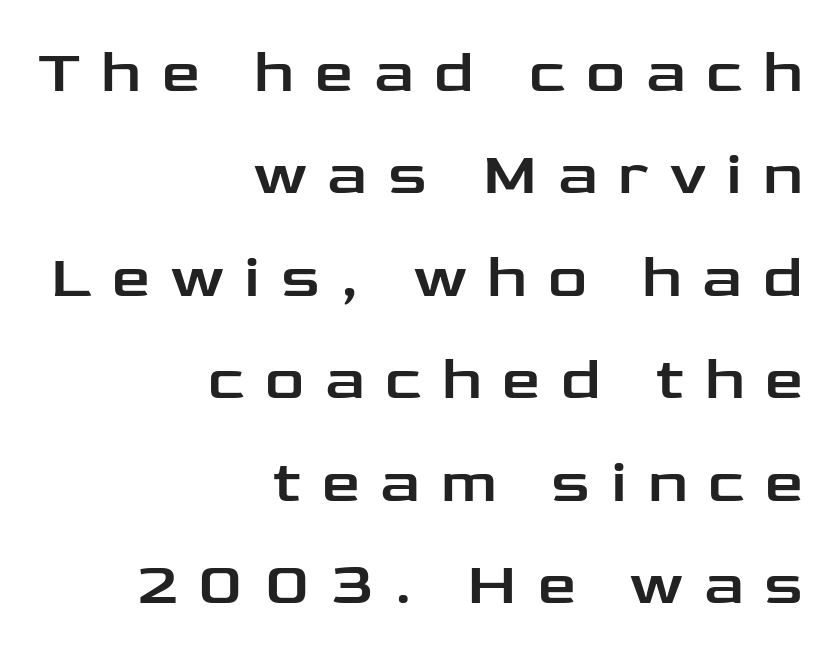
{"serif": "no", "italic": "no", "width": "wide", "stroke_contrast": "low", "x_height": "medium", "monospaced": "no", "underline": "no", "align": "right", "line_spacing": "normal", "line_spacing_ratio": 1.68, "letter_spacing": "wide", "letter_spacing_em": 0.34, "glyph_px": 61}
